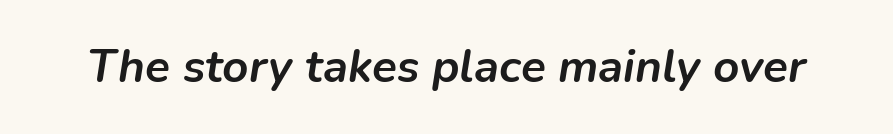
{"italic": "yes", "lean": "right", "slant_degrees": 9, "bold": "yes", "weight": "semibold", "width": "normal", "stroke_contrast": "low", "x_height": "medium", "monospaced": "no", "underline": "no", "letter_spacing": "normal", "letter_spacing_em": 0.0, "glyph_px": 46}
